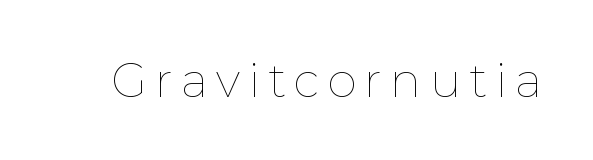
The image shows 47 px thin type, upright; set not underlined; low stroke contrast and a medium x-height.
